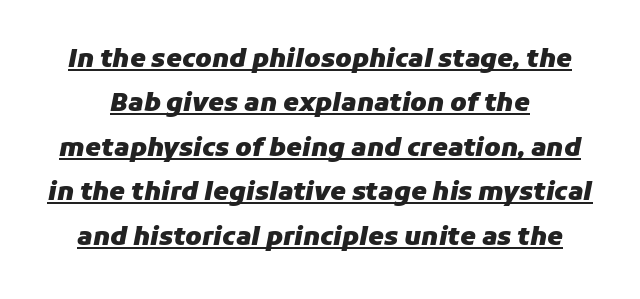
Q: Is the text bold? A: Yes.
Q: Is the text italic (slanted)? A: Yes, it leans right by about 11 degrees.
Q: Is the text underlined? A: Yes.
Q: Is the spacing between letters normal or unusually wide? A: Normal.
